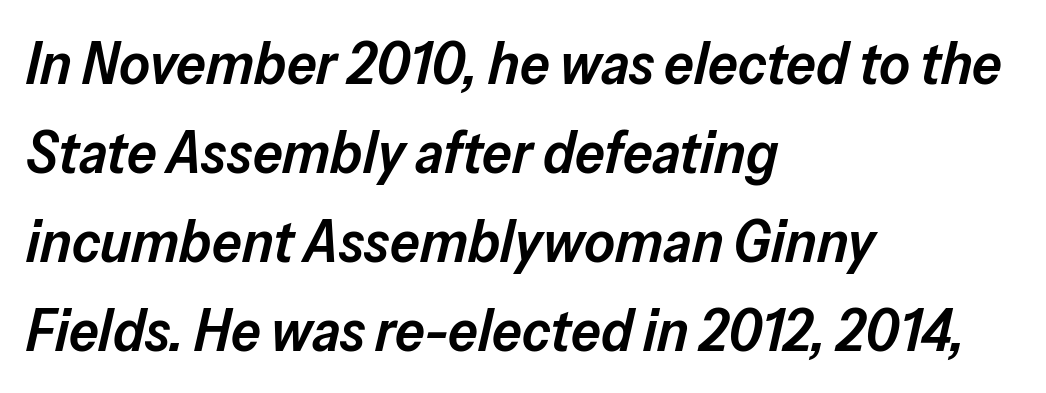
The compositor pushed each line to the left boundary. A fair bit of extra ink — the face is semibold, not bold. Look at the tracking — it's just the regular setting, nothing added. Looks like regular typesetting: each glyph gets only the width it needs. Nobody drew a line under any word here.
